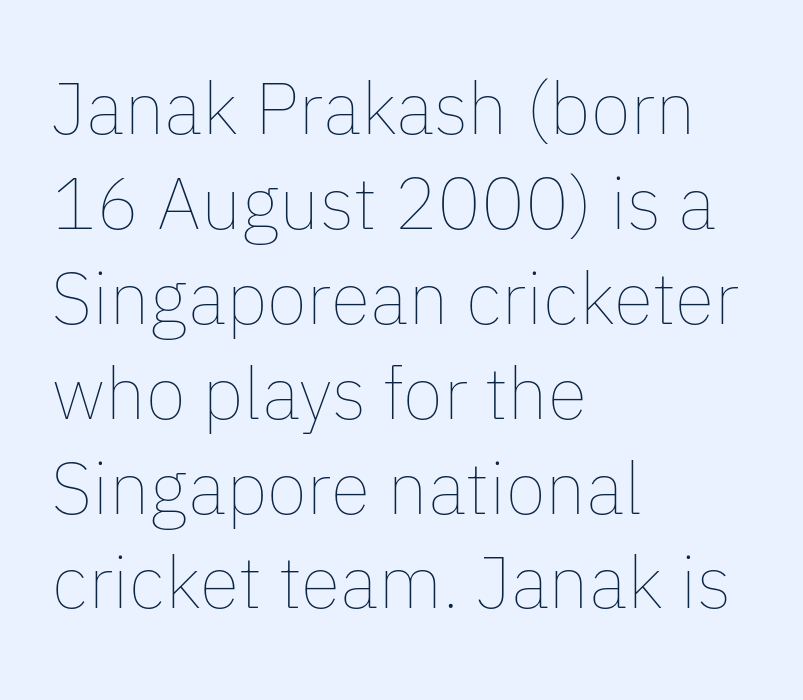
Letters have the restrained weight of plain body copy at most. Unlike italic type, these characters show no tilt at all. Whoever set this chose a conventional vertical rhythm. Is the block centered? No — it sits flush against the left margin. Unmarked baselines from the first word to the last. Proportional: the letters do not fall into vertical columns.
